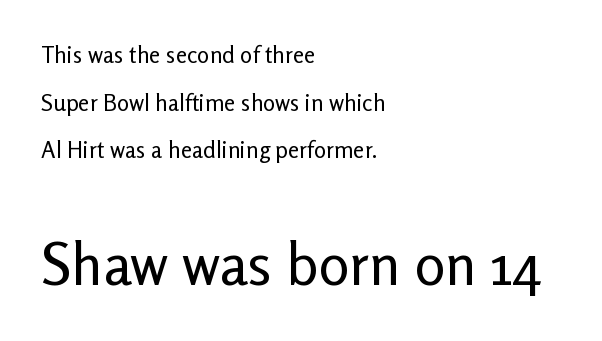
The rendering uses natural spacing where letterforms have individual widths. Leftover space on each line is placed entirely after the last word. Every character sits straight up, as roman type does. Letterform terminals end flat and unadorned throughout the passage. Loosely led — the rows are spread out.
